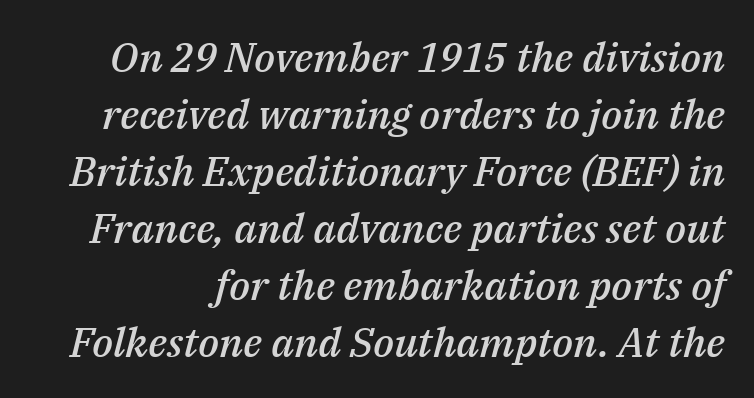
{"italic": "yes", "lean": "right", "slant_degrees": 14, "bold": "semi", "weight": "semibold", "width": "normal", "stroke_contrast": "medium", "x_height": "medium", "monospaced": "no", "underline": "no", "line_spacing": "normal", "line_spacing_ratio": 1.39, "letter_spacing": "normal", "letter_spacing_em": 0.0, "glyph_px": 41}
